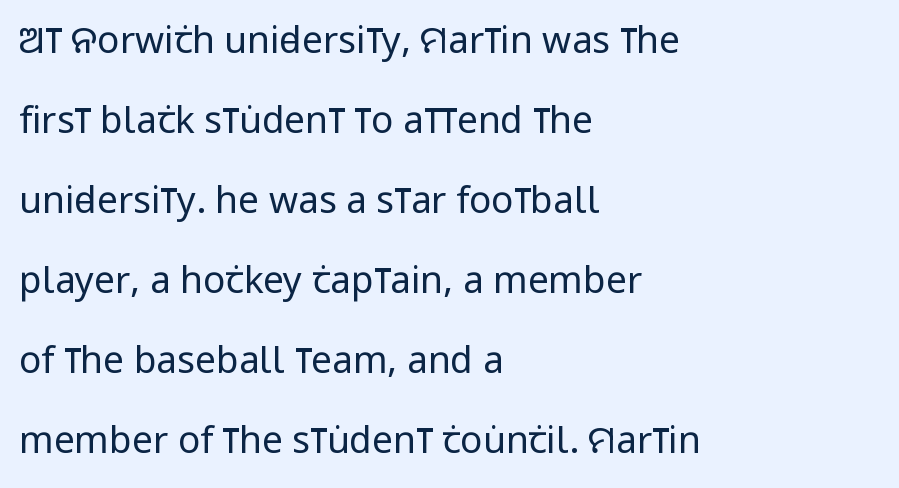
Does the copy run flush right? No — it runs flush left. Is this a fixed-width face? No — the glyphs have proportional, varying widths. The glyphs in this specimen are sans serif. Weight: regular or lighter. Each new line begins a long way beneath the previous one. Quick note: not italic, upright.
